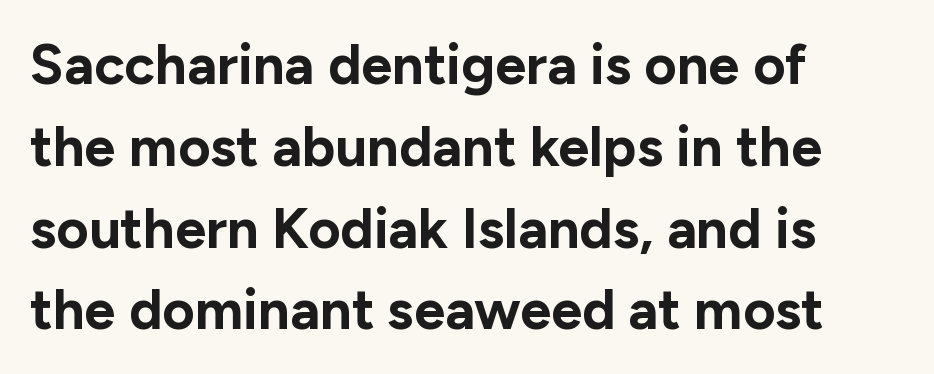
{"serif": "no", "italic": "no", "bold": "yes", "weight": "bold", "width": "normal", "stroke_contrast": "low", "x_height": "medium", "monospaced": "no", "underline": "no", "align": "left", "line_spacing": "normal", "line_spacing_ratio": 1.46, "letter_spacing": "normal", "letter_spacing_em": 0.0, "glyph_px": 56}
